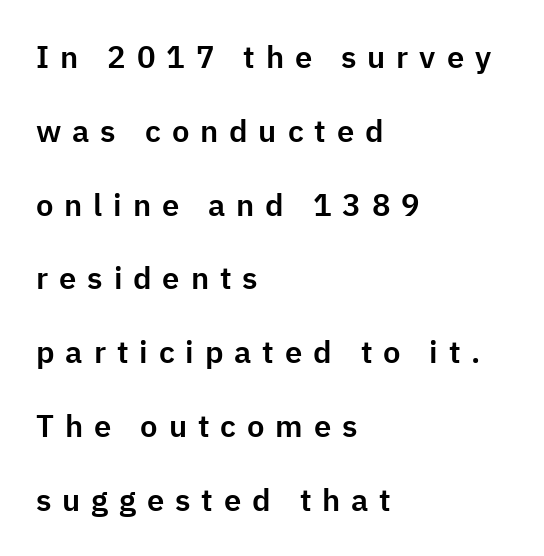
The image shows 31 px sans-serif type, upright; set left-aligned, loose line spacing (2.38x), unusually wide letter spacing (+0.35 em), not underlined; low stroke contrast and a medium x-height.
